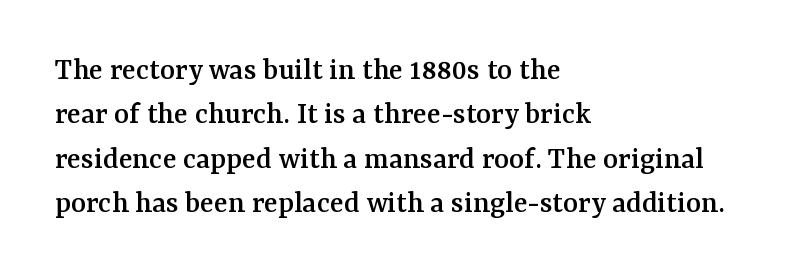
{"serif": "yes", "italic": "no", "width": "normal", "stroke_contrast": "medium", "x_height": "medium", "monospaced": "no", "underline": "no", "align": "left", "line_spacing": "normal", "line_spacing_ratio": 1.39, "letter_spacing": "normal", "letter_spacing_em": 0.0, "glyph_px": 32}
